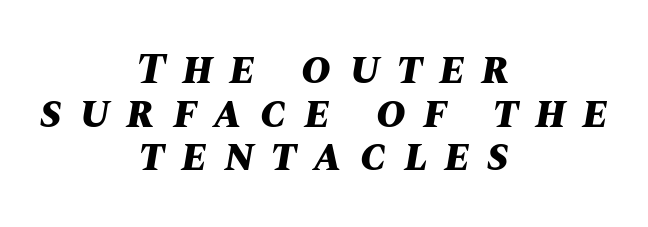
These lines were composed using italics. The letters are spread apart with noticeably loose tracking. As a designer I'd log this as weight 700, bold. Is there much room between lines? No — they nearly touch.
